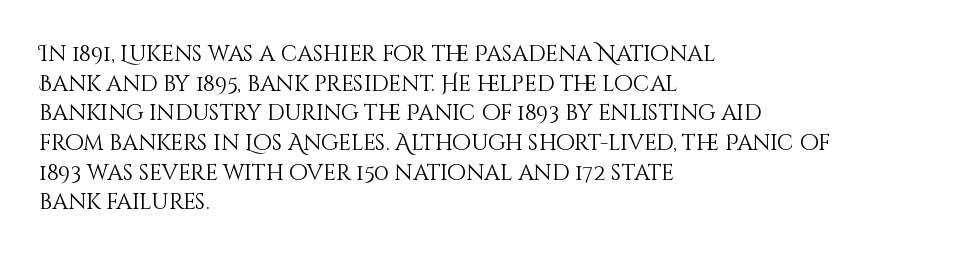
Unmarked baselines from the first word to the last. The designer left line spacing at the default. The rendering anchors every line to the left-hand side. The gaps between neighbouring characters are ordinary and unremarkable. The type sits square on the baseline with zero lean.
